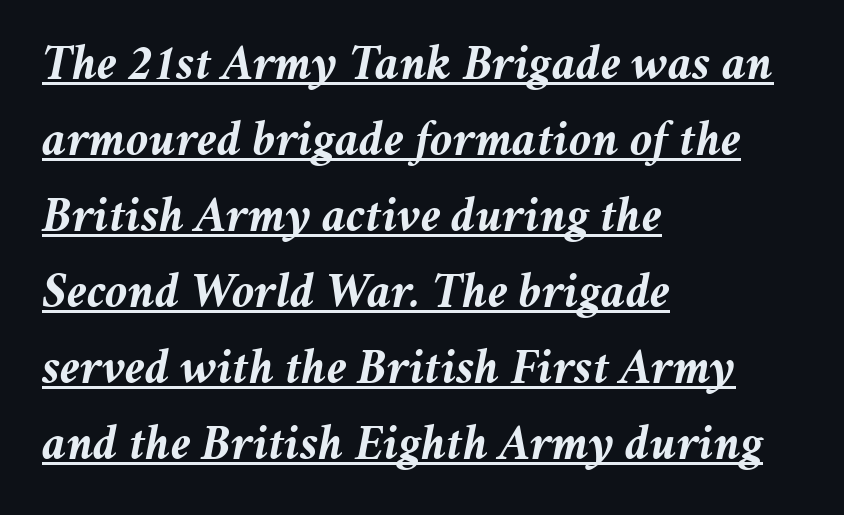
{"italic": "yes", "lean": "right", "slant_degrees": 11, "bold": "yes", "weight": "semibold", "width": "normal", "stroke_contrast": "medium", "x_height": "medium", "monospaced": "no", "underline": "yes", "align": "left", "line_spacing": "normal", "line_spacing_ratio": 1.52, "letter_spacing": "normal", "letter_spacing_em": 0.0, "glyph_px": 50}
